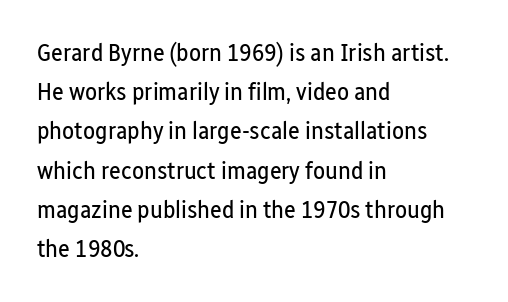
The image shows 25 px text type, upright; set left-aligned, normal line spacing (1.57x), normal letter spacing, not underlined.
